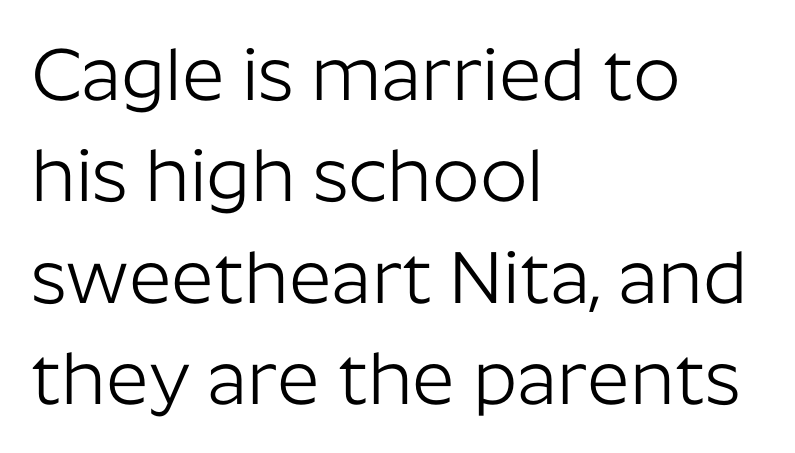
A typesetter would label this face a sans. Do the letters lean? They stand straight. The rendering anchors every line to the left-hand side. Summary of weight: not heavy and not bold. Default kerning and tracking; the words read as compact shapes. In terms of leading, this rendering sits right in the middle.
